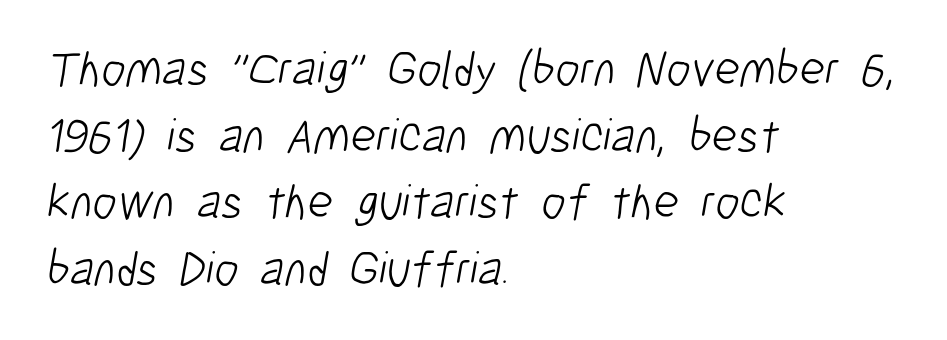
Q: Is the text bold? A: No.
Q: Is the typeface a serif or a sans-serif typeface? A: Sans-serif.
Q: Is the text underlined? A: No.
Q: How is the paragraph aligned? A: Left-aligned.
Q: Is the spacing between letters normal or unusually wide? A: Normal.
Q: Is the spacing between lines tight, normal or loose? A: Normal.
Q: Width (condensed, normal, or wide)? A: Condensed.
Q: Stroke contrast? A: Low.
Q: x-height? A: Medium.
Q: Monospaced? A: No.
